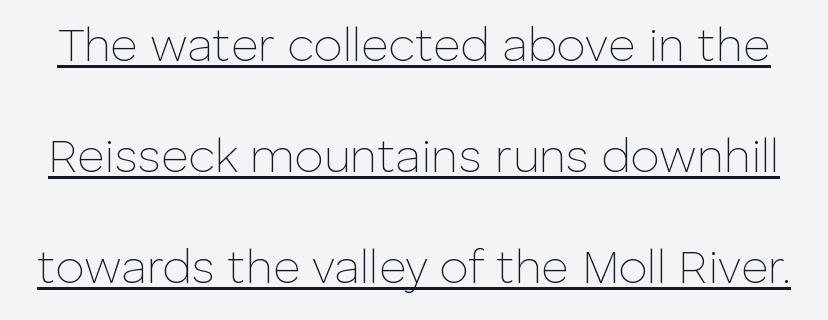
The image shows 47 px thin sans-serif type, upright; set loose line spacing (2.36x), normal letter spacing, underlined; low stroke contrast and a medium x-height.
